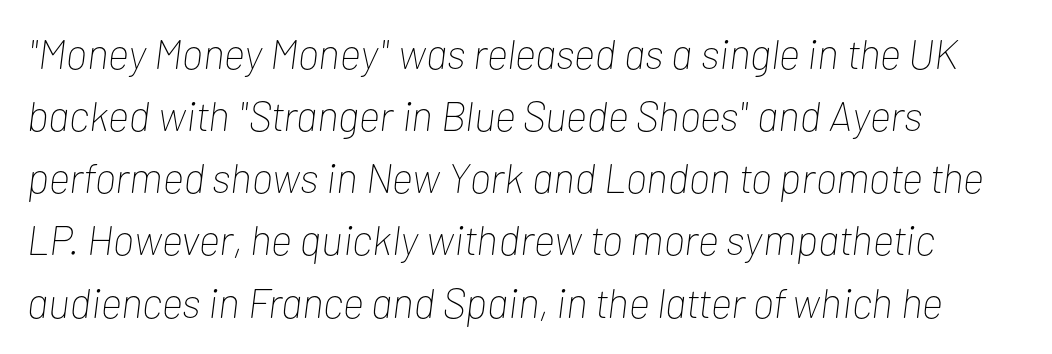
The image shows 42 px thin, condensed type, italic (leaning right); set left-aligned, normal line spacing (1.48x), normal letter spacing, not underlined; low stroke contrast and a medium x-height.
